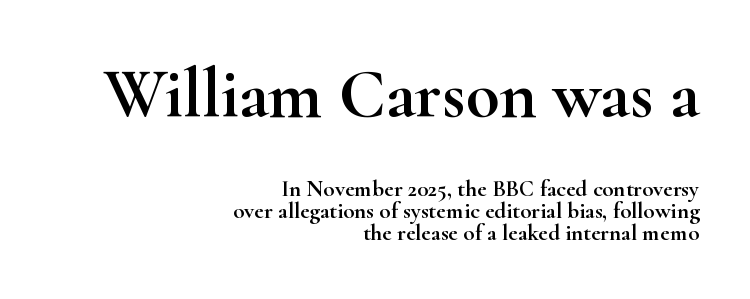
Q: Is the text italic (slanted)? A: No, it is upright.
Q: Is the typeface a serif or a sans-serif typeface? A: Serif.
Q: Is the text underlined? A: No.
Q: How is the paragraph aligned? A: Right-aligned.
Q: Is the spacing between letters normal or unusually wide? A: Normal.
Q: Is the spacing between lines tight, normal or loose? A: Tight.
Q: Which block of text is set in a larger size, the first (top) or the second (bottom)? A: The first (top) one.
Q: Width (condensed, normal, or wide)? A: Wide.
Q: Stroke contrast? A: High.
Q: x-height? A: Small.
Q: Monospaced? A: No.
